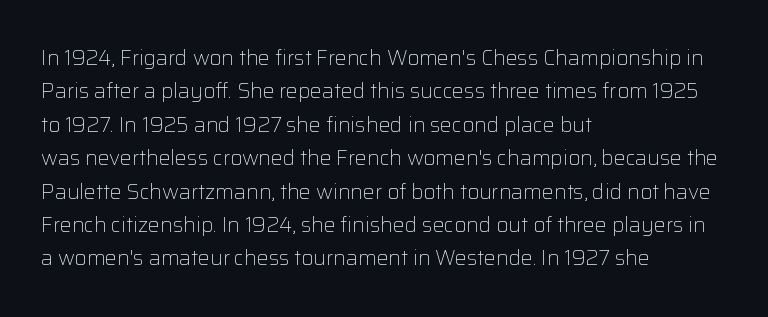
How would I describe the line gaps? Plain and ordinary. Weight: in the light-to-regular range. The type is set solid horizontally, with unmodified tracking. The lines are quadded left.
